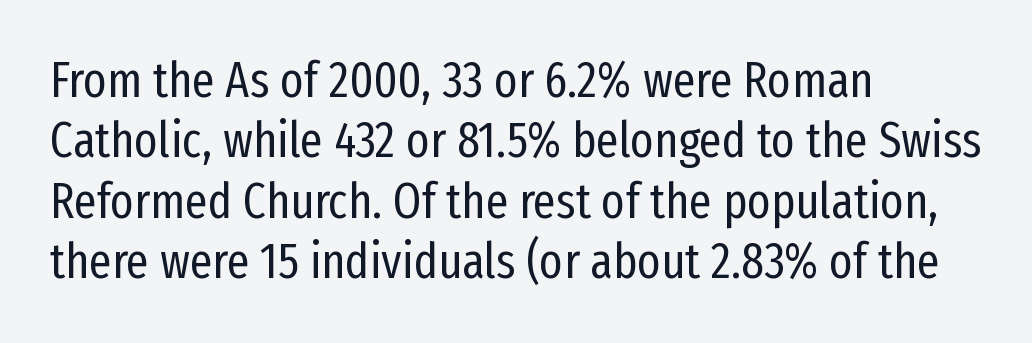
The type is set solid horizontally, with unmodified tracking. Underlining? Definitely not there. Style check: upright. This is sans-serif lettering, the kind often seen on screens and signage. Is the block centered? No — it sits flush against the left margin. The face looks like a standard text weight, possibly lighter.
